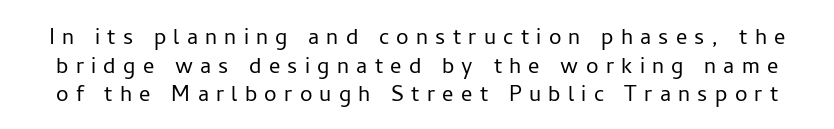
Underlining? Definitely not there. I'd call this a sans setting — the letters go barefoot. Think of a printed novel: that variable character pitch is what you see here. The type sits square on the baseline with zero lean. Does extra space separate the letters? Yes, quite a lot of it.
